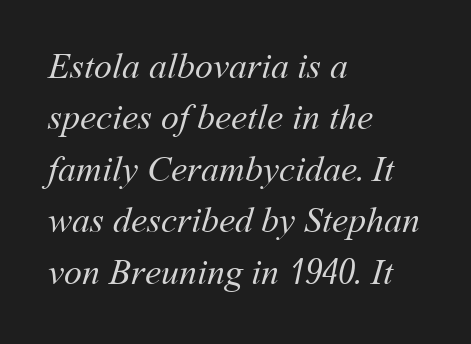
What stands out about the letter spacing? Nothing — it is the standard amount. The typesetter chose a ragged-right arrangement here. Heft: none added — not bold. Rule under the text: the space is simply empty.
